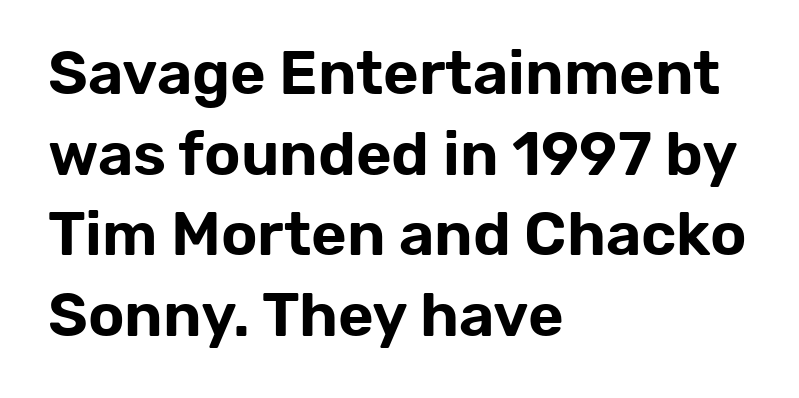
{"serif": "no", "italic": "no", "width": "normal", "stroke_contrast": "low", "x_height": "medium", "monospaced": "no", "underline": "no", "align": "left", "line_spacing": "normal", "line_spacing_ratio": 1.32, "letter_spacing": "normal", "letter_spacing_em": 0.0, "glyph_px": 61}
